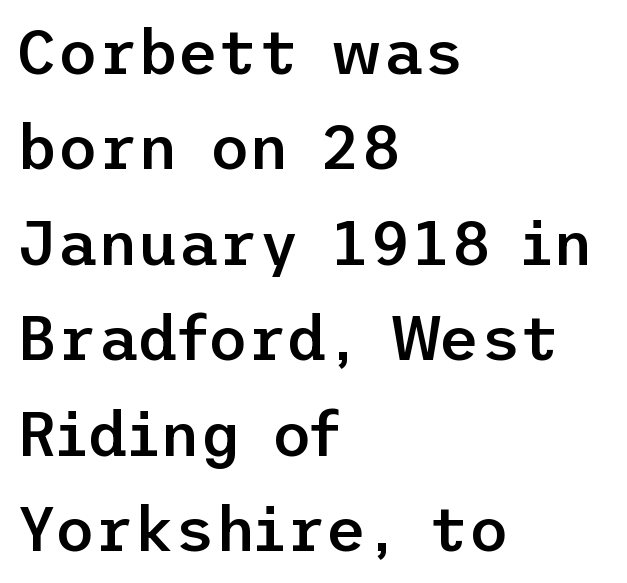
The horizontal fit of the characters is conventional and even. Stroke terminals: plain, sans-serif. Strokes here are thickened, but only to semibold level. Quick note: not italic, upright. Type without underlining. Horizontally, the lines are justified to the leading edge only.
